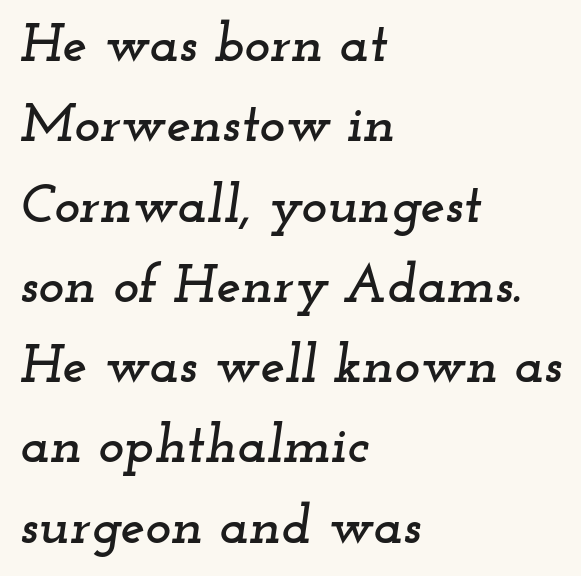
Q: Is the text italic (slanted)? A: Yes, it leans right by about 12 degrees.
Q: Is the typeface a serif or a sans-serif typeface? A: Serif.
Q: Is the text underlined? A: No.
Q: How is the paragraph aligned? A: Left-aligned.
Q: Is the spacing between letters normal or unusually wide? A: Normal.
Q: Is the spacing between lines tight, normal or loose? A: Normal.
Q: Width (condensed, normal, or wide)? A: Wide.
Q: Stroke contrast? A: Low.
Q: x-height? A: Small.
Q: Monospaced? A: No.
